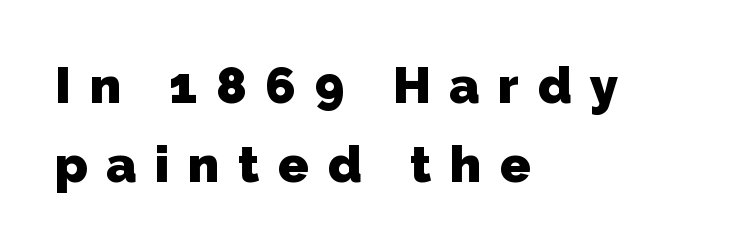
Q: Is the text bold? A: Yes.
Q: Is the typeface a serif or a sans-serif typeface? A: Sans-serif.
Q: Is the text underlined? A: No.
Q: How is the paragraph aligned? A: Left-aligned.
Q: Is the spacing between letters normal or unusually wide? A: Unusually wide.
Q: Is the spacing between lines tight, normal or loose? A: Normal.
Q: Width (condensed, normal, or wide)? A: Normal.
Q: Stroke contrast? A: Low.
Q: x-height? A: Medium.
Q: Monospaced? A: No.
